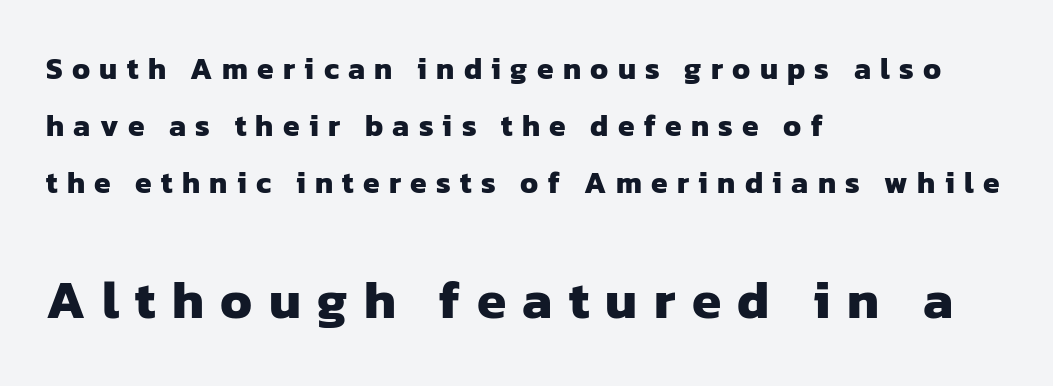
The image shows 53 px heavy sans-serif type; set left-aligned, loose line spacing (1.9x), unusually wide letter spacing (+0.31 em), not underlined; the second (bottom) block is 1.77x larger; low stroke contrast and a medium x-height.
